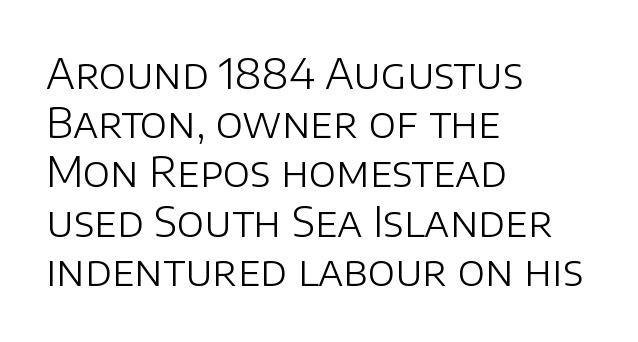
The image shows 41 px light sans-serif type, upright; set left-aligned, line spacing 1.2x, normal letter spacing, not underlined; low stroke contrast and a large x-height.
